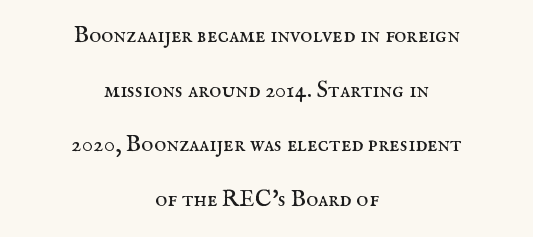
Q: Is the text bold? A: No.
Q: Is the text italic (slanted)? A: No, it is upright.
Q: Is the text underlined? A: No.
Q: How is the paragraph aligned? A: Centered.
Q: Is the spacing between letters normal or unusually wide? A: Normal.
Q: Is the spacing between lines tight, normal or loose? A: Loose.
